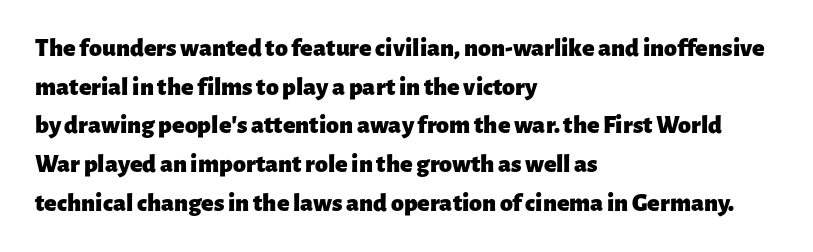
Leading: standard. Glyph-to-glyph distance matches everyday printed text. The face used here has the dense, thick strokes of a bold. These lines stack with their left ends in a neat column.
